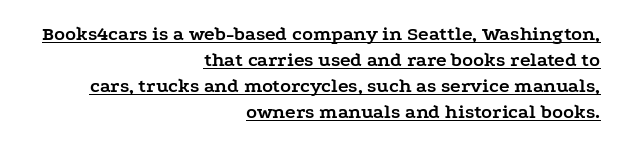
Q: Is the text bold? A: Yes.
Q: Is the text italic (slanted)? A: No, it is upright.
Q: Is the text underlined? A: Yes.
Q: How is the paragraph aligned? A: Right-aligned.
Q: Is the spacing between letters normal or unusually wide? A: Normal.
Q: Is the spacing between lines tight, normal or loose? A: Normal.
